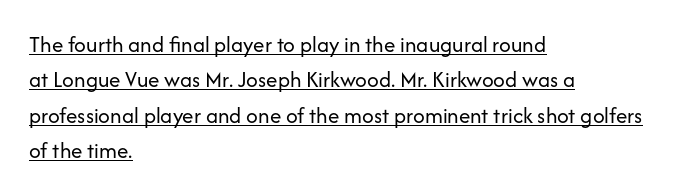
The image shows 23 px text type, upright; set left-aligned, normal line spacing (1.54x), normal letter spacing, underlined.
